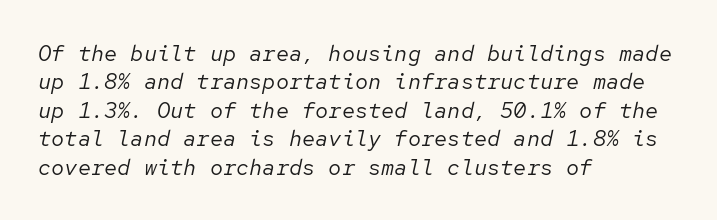
Q: Is the text bold? A: No.
Q: Is the text italic (slanted)? A: Yes, it leans right by about 12 degrees.
Q: Is the text underlined? A: No.
Q: How is the paragraph aligned? A: Left-aligned.
Q: Is the spacing between letters normal or unusually wide? A: Normal.
Q: Is the spacing between lines tight, normal or loose? A: Normal.
